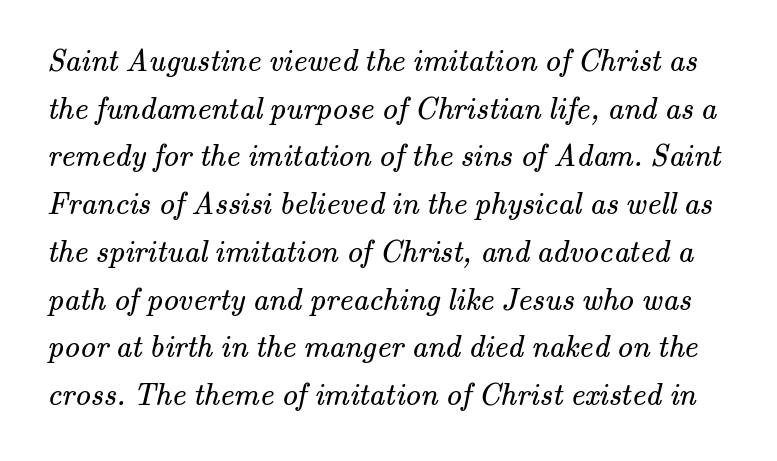
In terms of letterspacing, this is plain default setting. Stem width sits at or under what a default text font uses. Evenly set lines give the paragraph a standard silhouette. The type family on display is of the serif kind.
